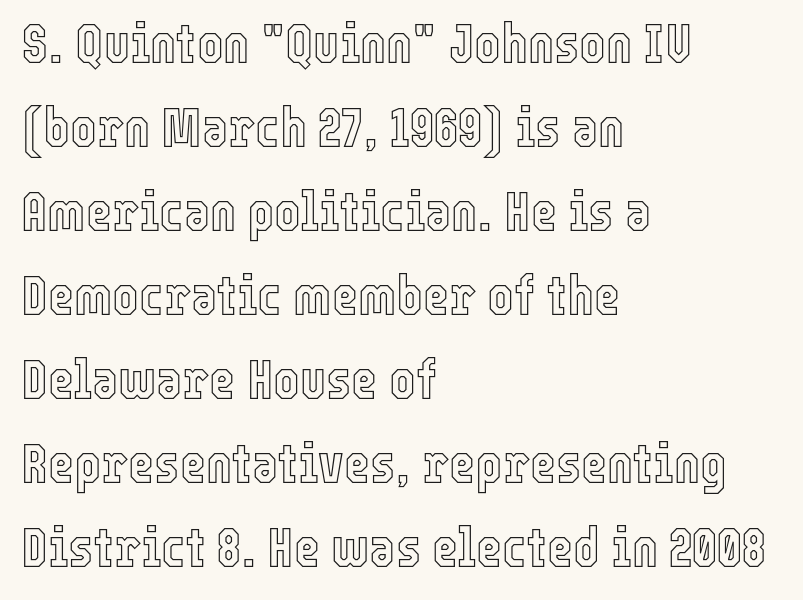
{"italic": "no", "width": "condensed", "x_height": "medium", "monospaced": "no", "underline": "no", "align": "left", "line_spacing": "normal", "line_spacing_ratio": 1.5, "letter_spacing": "normal", "letter_spacing_em": 0.0, "glyph_px": 56}
